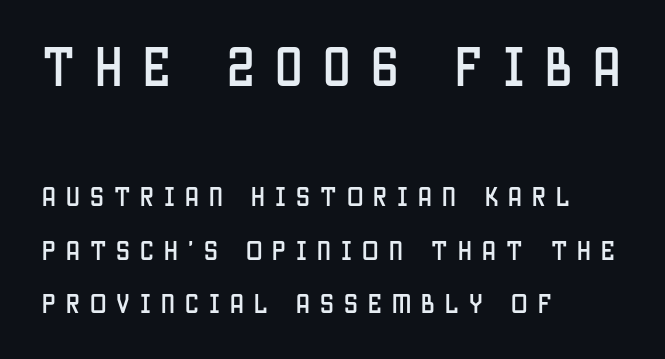
Looks like regular typesetting: each glyph gets only the width it needs. Notice how the stems are strictly vertical — no italics here. Here the glyphs are tracked loosely, breaking word shapes into spaced letters. The letters in the upper block stand taller than those in the block below.
